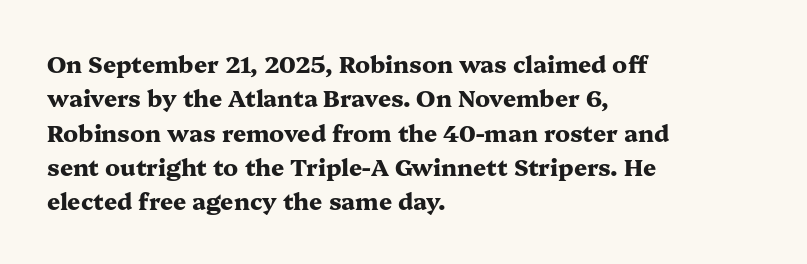
Q: Is the text bold? A: Yes.
Q: Is the text italic (slanted)? A: No, it is upright.
Q: Is the text underlined? A: No.
Q: How is the paragraph aligned? A: Left-aligned.
Q: Is the spacing between letters normal or unusually wide? A: Normal.
Q: Is the spacing between lines tight, normal or loose? A: Normal.
